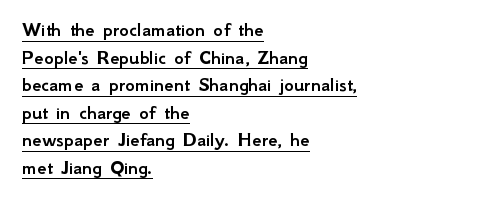
Descenders here cross a horizontal rule under the line. Is there any slant? The stems are plumb. The space between consecutive lines is moderate. Alignment: flush left. A typesetter would call this zero additional tracking.
